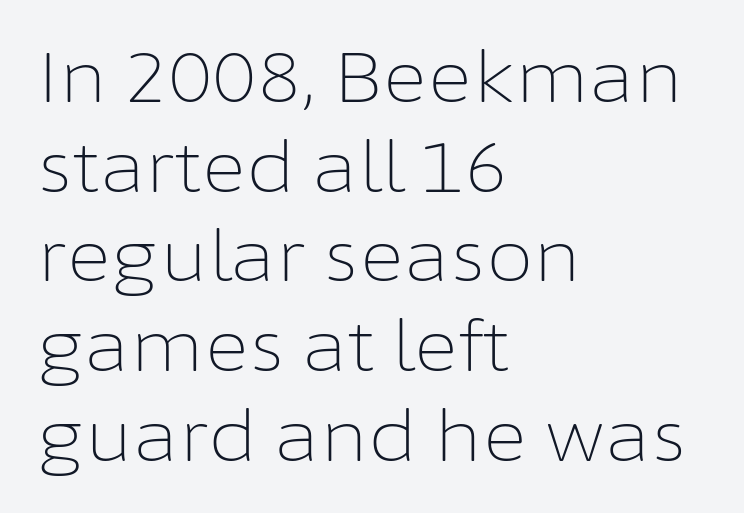
The image shows 69 px light sans-serif type, upright; set left-aligned, normal line spacing (1.3x), normal letter spacing, not underlined; low stroke contrast and a medium x-height.
